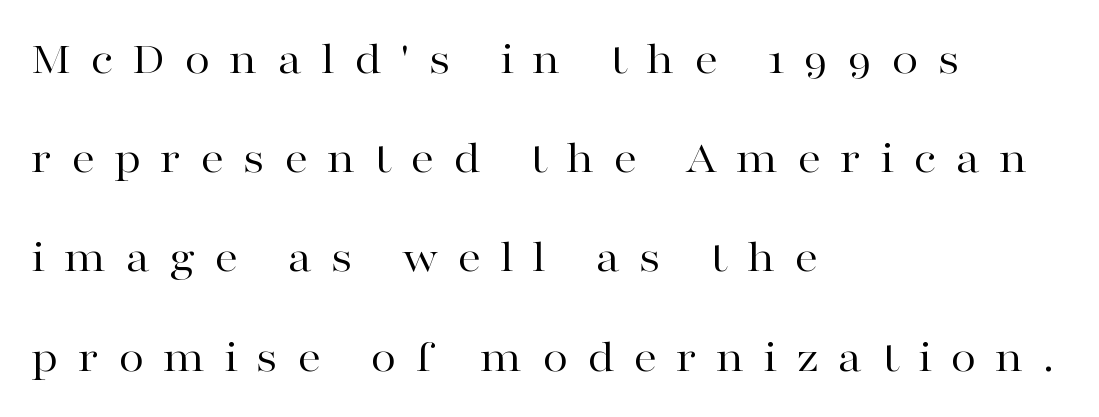
The image shows 47 px regular-weight, wide serif type, upright; set left-aligned, loose line spacing (2.11x), unusually wide letter spacing (+0.4 em), not underlined; high stroke contrast and a medium x-height.
